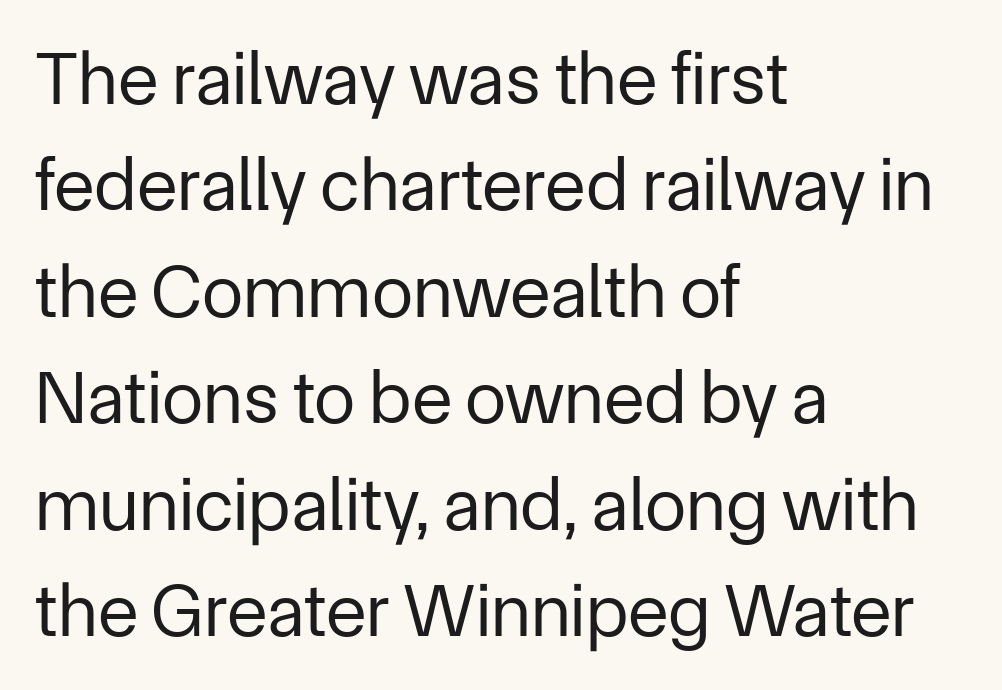
Style check: upright. The horizontal fit of the characters is conventional and even. This rendering features lettering with no underline. Students, observe: this is what conventionally led text looks like. Unlike a traditional serif, this face leaves its strokes unadorned. You could not count columns in this text — the font is proportionally spaced.
